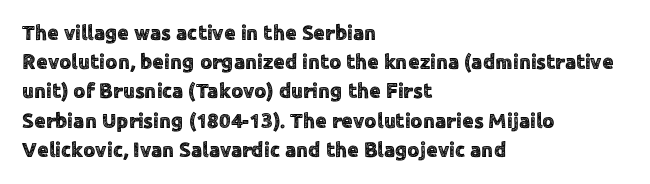
The image shows 21 px text type, upright; set left-aligned, normal line spacing (1.39x), normal letter spacing, not underlined.
